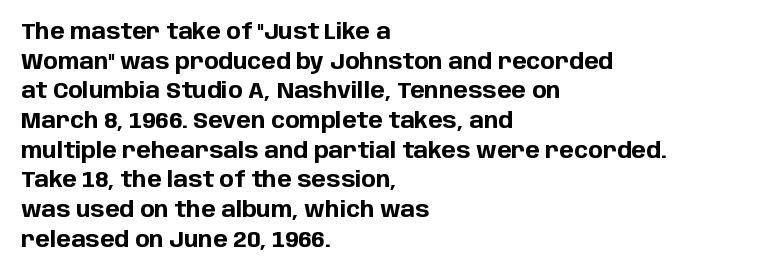
Q: Is the text bold? A: Yes.
Q: Is the text italic (slanted)? A: No, it is upright.
Q: Is the text underlined? A: No.
Q: How is the paragraph aligned? A: Left-aligned.
Q: Is the spacing between letters normal or unusually wide? A: Normal.
Q: Is the spacing between lines tight, normal or loose? A: Normal.
